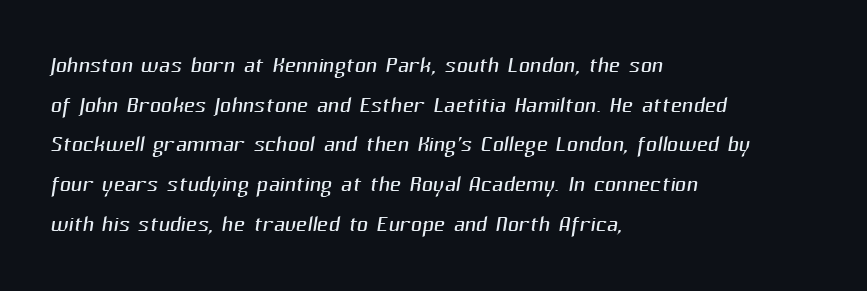
The image shows 31 px light sans-serif type; set left-aligned, normal line spacing (1.28x), normal letter spacing, not underlined; medium stroke contrast and a medium x-height.
